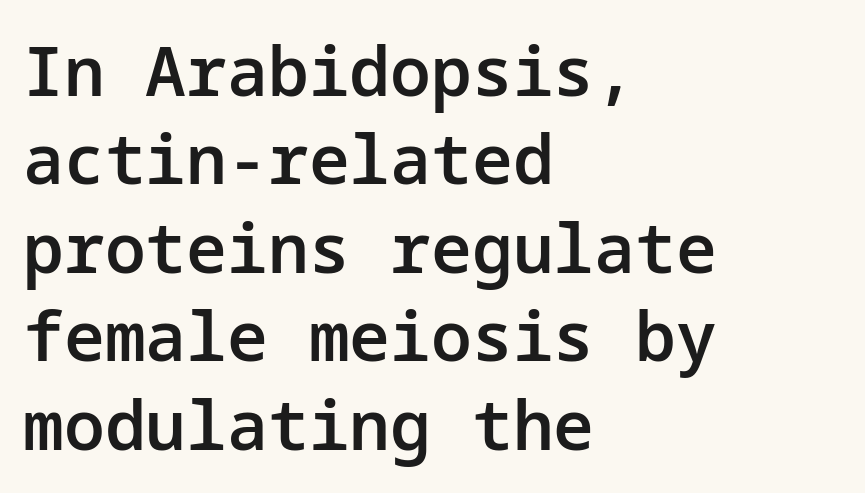
The image shows 68 px semibold sans-serif type, upright; set left-aligned, normal line spacing (1.3x), normal letter spacing, not underlined; low stroke contrast and a medium x-height.
